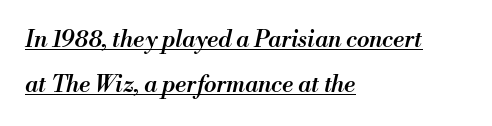
{"italic": "yes", "lean": "right", "slant_degrees": 13, "bold": "semi", "underline": "yes", "align": "left", "line_spacing": "loose", "line_spacing_ratio": 1.97, "letter_spacing": "normal", "letter_spacing_em": 0.0, "glyph_px": 23}
